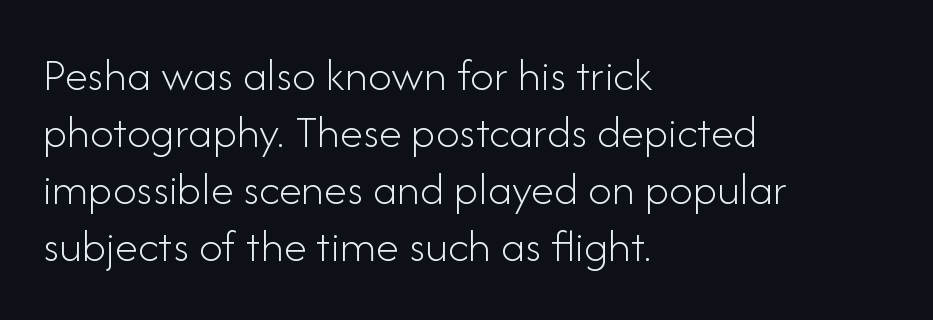
The area under the type is left untouched. Compared with a typical body face, this is equally light or lighter still. The rendering anchors every line to the left-hand side. Designer's note — italics off, roman on.
